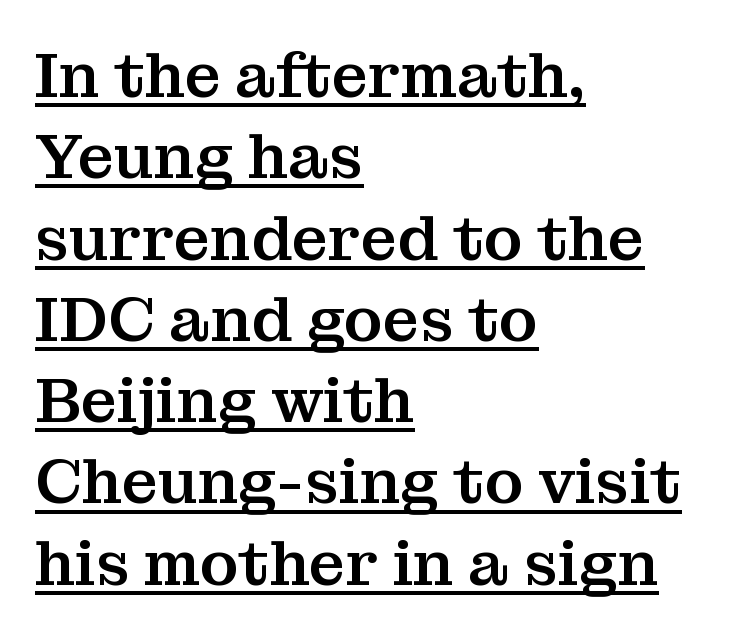
The image shows 63 px serif type, upright; set left-aligned, normal line spacing (1.29x), normal letter spacing, underlined; medium stroke contrast and a medium x-height.
